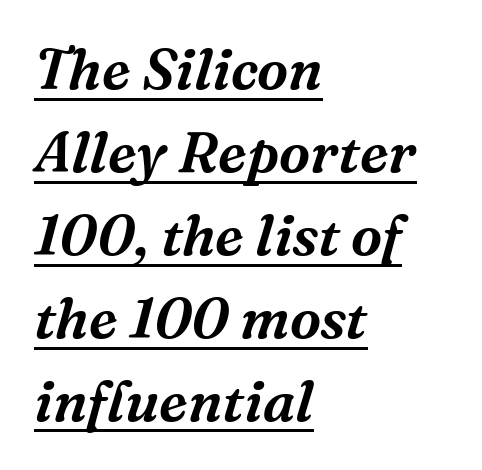
{"serif": "yes", "italic": "yes", "lean": "right", "slant_degrees": 16, "width": "normal", "stroke_contrast": "medium", "x_height": "medium", "monospaced": "no", "underline": "yes", "align": "left", "line_spacing": "normal", "line_spacing_ratio": 1.48, "letter_spacing": "normal", "letter_spacing_em": 0.0, "glyph_px": 56}
